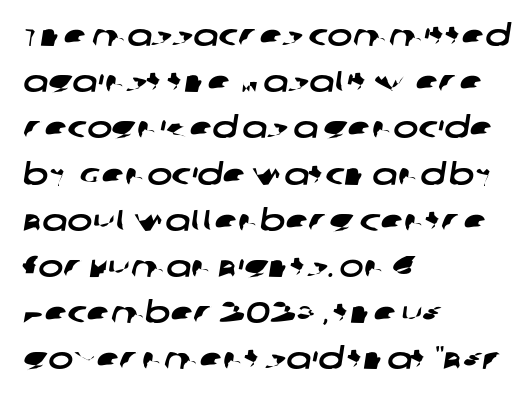
{"serif": "no", "width": "wide", "stroke_contrast": "low", "x_height": "large", "monospaced": "no", "underline": "no", "align": "left", "line_spacing": "normal", "line_spacing_ratio": 1.54, "letter_spacing": "normal", "letter_spacing_em": 0.0, "glyph_px": 30}
